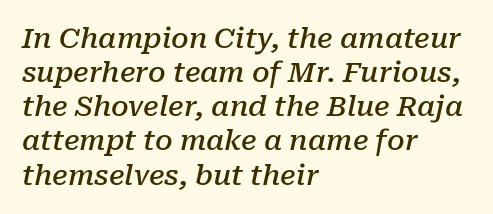
Q: Is the text bold? A: Semi-bold.
Q: Is the text italic (slanted)? A: Yes, it leans right by about 10 degrees.
Q: Is the typeface a serif or a sans-serif typeface? A: Serif.
Q: Is the text underlined? A: No.
Q: How is the paragraph aligned? A: Left-aligned.
Q: Is the spacing between letters normal or unusually wide? A: Normal.
Q: Width (condensed, normal, or wide)? A: Normal.
Q: Stroke contrast? A: Low.
Q: x-height? A: Medium.
Q: Monospaced? A: No.
